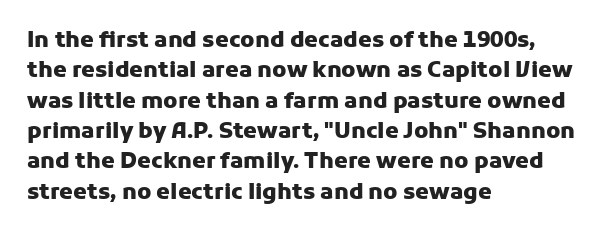
The image shows 22 px bold type, upright; set left-aligned, normal line spacing (1.38x), normal letter spacing, not underlined.
